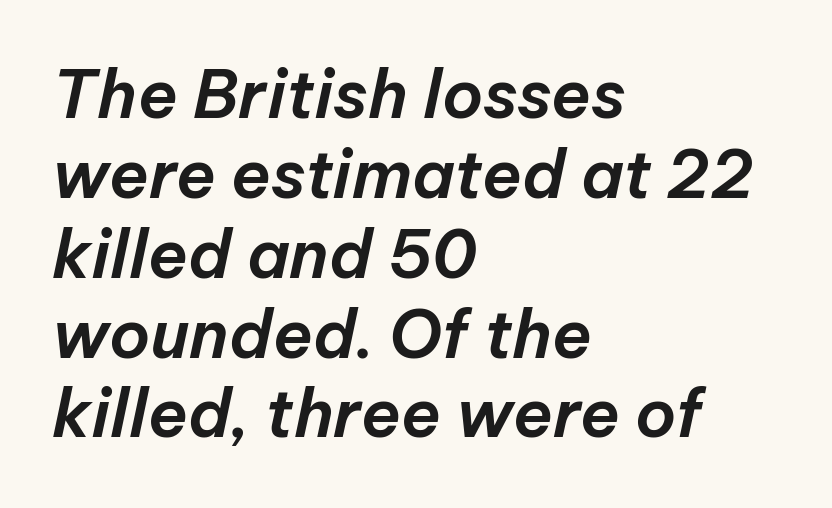
The image shows 66 px text type, italic (leaning right); set left-aligned, line spacing 1.21x, normal letter spacing, not underlined; low stroke contrast and a medium x-height.
